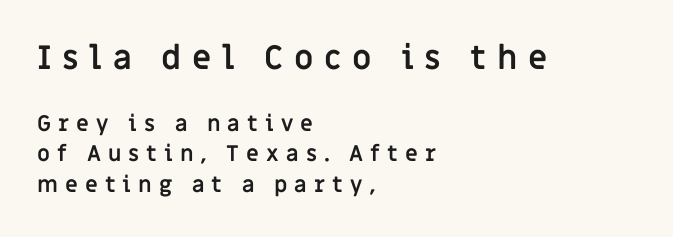
Q: Is the text bold? A: Yes.
Q: Is the text italic (slanted)? A: No, it is upright.
Q: Is the typeface a serif or a sans-serif typeface? A: Sans-serif.
Q: Is the text underlined? A: No.
Q: How is the paragraph aligned? A: Left-aligned.
Q: Is the spacing between letters normal or unusually wide? A: Unusually wide.
Q: Is the spacing between lines tight, normal or loose? A: Normal.
Q: Which block of text is set in a larger size, the first (top) or the second (bottom)? A: The first (top) one.
Q: Width (condensed, normal, or wide)? A: Normal.
Q: Stroke contrast? A: Low.
Q: x-height? A: Large.
Q: Monospaced? A: No.
